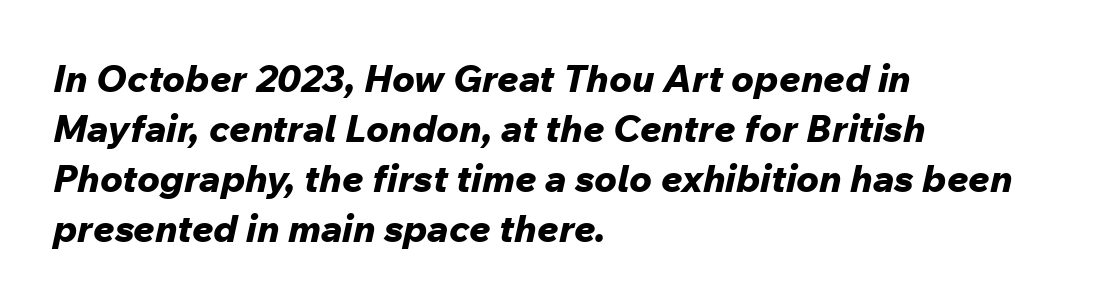
{"italic": "yes", "lean": "right", "slant_degrees": 12, "bold": "yes", "weight": "bold", "width": "normal", "stroke_contrast": "low", "x_height": "medium", "monospaced": "no", "underline": "no", "align": "left", "line_spacing": "normal", "line_spacing_ratio": 1.32, "letter_spacing": "normal", "letter_spacing_em": 0.0, "glyph_px": 38}
